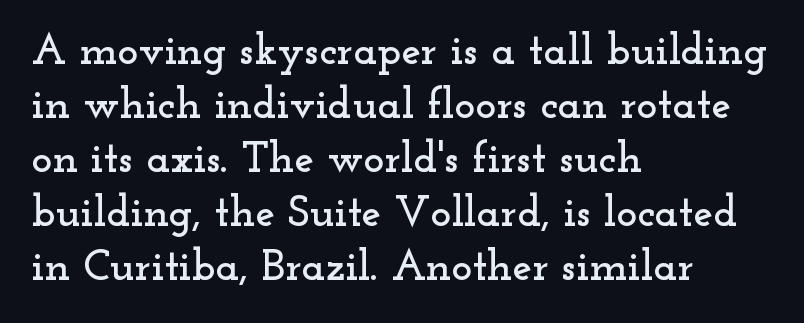
Q: Is the text italic (slanted)? A: No, it is upright.
Q: Is the typeface a serif or a sans-serif typeface? A: Serif.
Q: Is the text underlined? A: No.
Q: How is the paragraph aligned? A: Left-aligned.
Q: Is the spacing between letters normal or unusually wide? A: Normal.
Q: Width (condensed, normal, or wide)? A: Wide.
Q: Stroke contrast? A: Low.
Q: x-height? A: Small.
Q: Monospaced? A: No.
